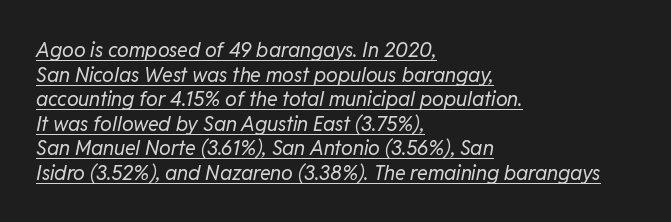
{"italic": "yes", "lean": "right", "slant_degrees": 11, "bold": "no", "underline": "yes", "align": "left", "line_spacing_ratio": 1.23, "letter_spacing": "normal", "letter_spacing_em": 0.0, "glyph_px": 20}
